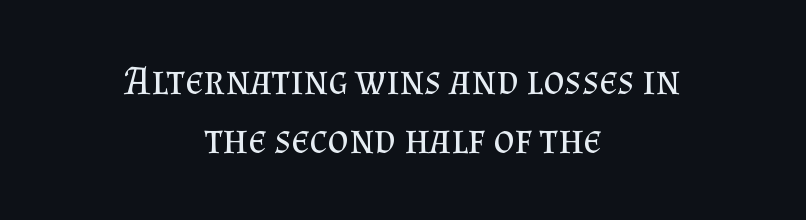
{"serif": "yes", "italic": "no", "bold": "no", "weight": "regular", "width": "normal", "stroke_contrast": "medium", "x_height": "small", "monospaced": "no", "underline": "no", "align": "center", "line_spacing": "normal", "line_spacing_ratio": 1.44, "letter_spacing": "normal", "letter_spacing_em": 0.0, "glyph_px": 41}
